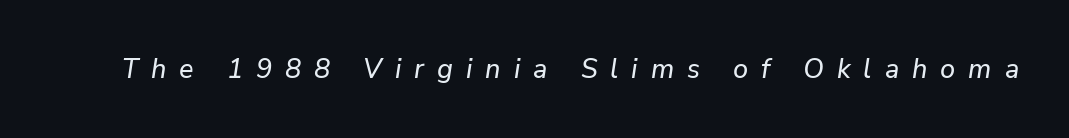
Descenders hang freely into open space. A typesetter would call this heavily tracked-out type. The text carries the slant typical of an italic or oblique font.
